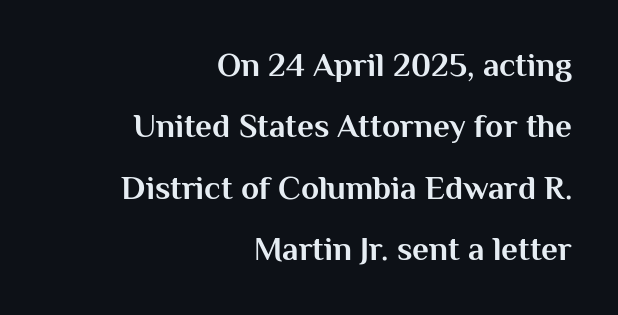
Q: Is the text bold? A: Yes.
Q: Is the text italic (slanted)? A: No, it is upright.
Q: Is the typeface a serif or a sans-serif typeface? A: Sans-serif.
Q: Is the text underlined? A: No.
Q: How is the paragraph aligned? A: Right-aligned.
Q: Is the spacing between letters normal or unusually wide? A: Normal.
Q: Width (condensed, normal, or wide)? A: Normal.
Q: Stroke contrast? A: Medium.
Q: x-height? A: Medium.
Q: Monospaced? A: No.
